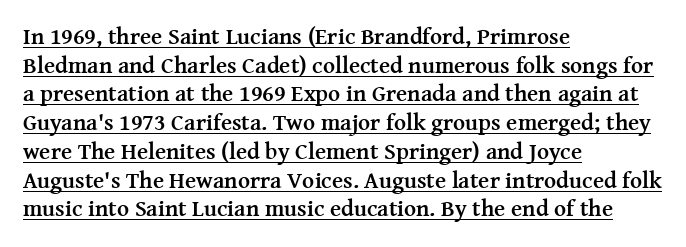
Q: Is the text bold? A: Yes.
Q: Is the text italic (slanted)? A: No, it is upright.
Q: Is the text underlined? A: Yes.
Q: How is the paragraph aligned? A: Left-aligned.
Q: Is the spacing between letters normal or unusually wide? A: Normal.
Q: Is the spacing between lines tight, normal or loose? A: Normal.
